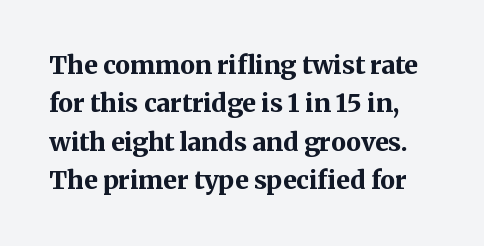
{"italic": "no", "bold": "yes", "underline": "no", "line_spacing": "normal", "line_spacing_ratio": 1.54, "letter_spacing": "normal", "letter_spacing_em": 0.0, "glyph_px": 25}
